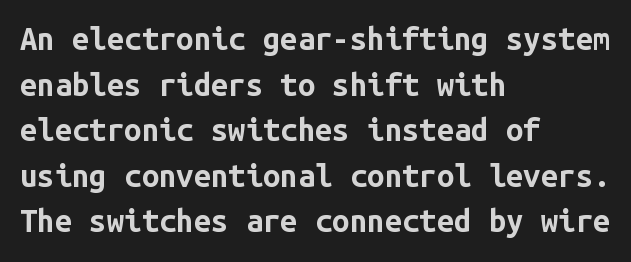
The font's upright variant was chosen for this text. In terms of weight, the rendering is a true, heavy bold. The characters display no serif detailing; their extremities are plain. This sample is left-justified, so line endings fall wherever the words run out. Each letter, wide or thin by design, is forced into the same width here. Has an underline been added? It has not.
